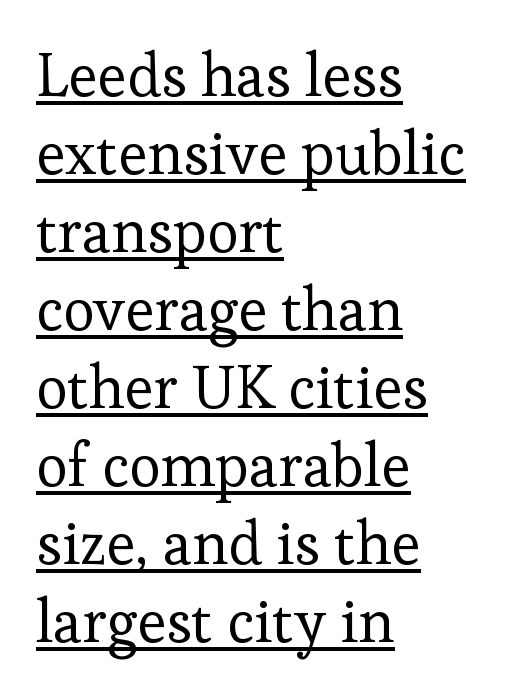
{"serif": "yes", "italic": "no", "bold": "no", "weight": "regular", "width": "normal", "stroke_contrast": "low", "x_height": "medium", "monospaced": "no", "underline": "yes", "align": "left", "line_spacing": "normal", "line_spacing_ratio": 1.3, "letter_spacing": "normal", "letter_spacing_em": 0.0, "glyph_px": 60}
